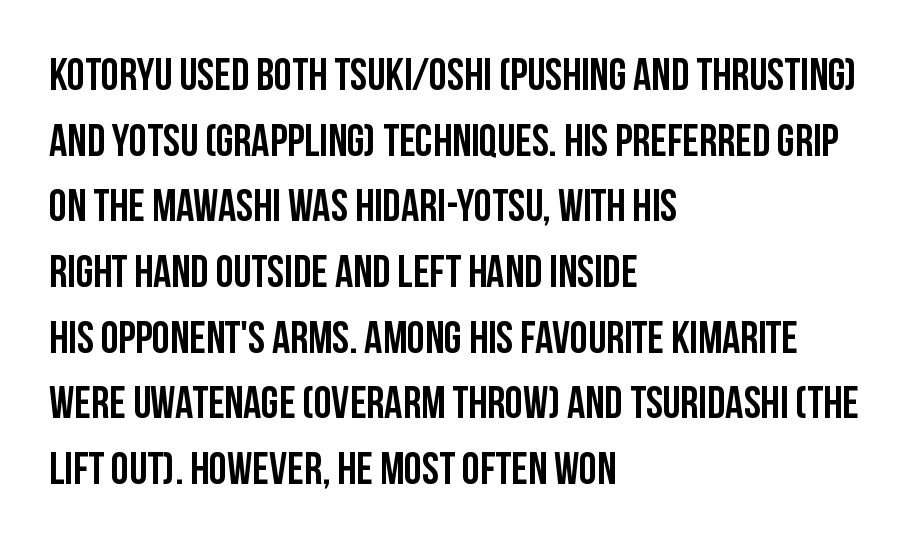
The image shows 45 px semibold, condensed sans-serif type, upright; set left-aligned, normal line spacing (1.46x), normal letter spacing, not underlined; low stroke contrast and a large x-height.
